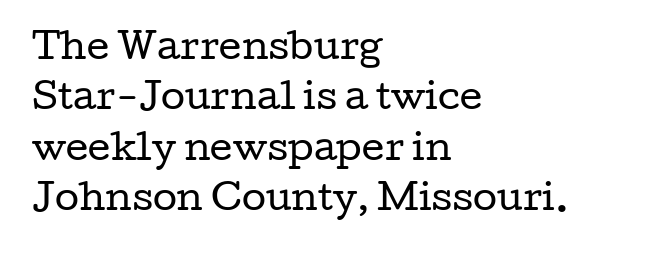
Q: Is the text bold? A: No.
Q: Is the text italic (slanted)? A: No, it is upright.
Q: Is the typeface a serif or a sans-serif typeface? A: Serif.
Q: Is the text underlined? A: No.
Q: How is the paragraph aligned? A: Left-aligned.
Q: Is the spacing between letters normal or unusually wide? A: Normal.
Q: Is the spacing between lines tight, normal or loose? A: Normal.
Q: Width (condensed, normal, or wide)? A: Wide.
Q: Stroke contrast? A: Low.
Q: x-height? A: Medium.
Q: Monospaced? A: No.
